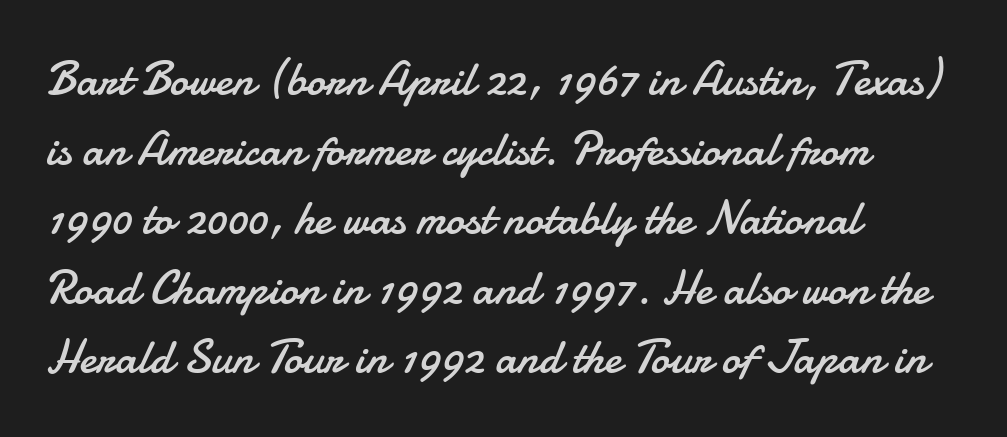
This is sans-serif lettering, the kind often seen on screens and signage. Here the designer chose a conventional face with non-uniform glyph widths. The strip under each line holds only bare page.
